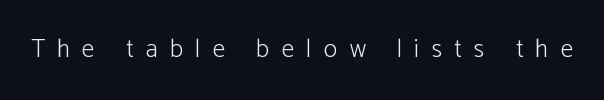
The image shows 25 px text type, upright; set unusually wide letter spacing (+0.5 em), not underlined.
